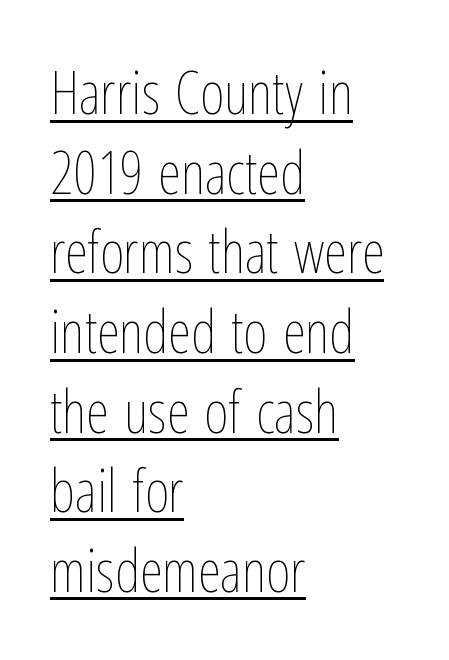
{"italic": "no", "bold": "no", "weight": "thin", "width": "condensed", "stroke_contrast": "low", "x_height": "medium", "monospaced": "no", "underline": "yes", "align": "left", "line_spacing": "normal", "line_spacing_ratio": 1.35, "letter_spacing": "normal", "letter_spacing_em": 0.0, "glyph_px": 59}
